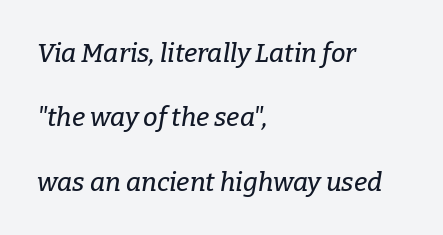
Does the leading feel generous? Absolutely, it's lavish. This rendering features lettering with no underline. Italic: yes, the glyphs are oblique. The horizontal fit of the characters is conventional and even. The paragraph shown leans on its left margin.
